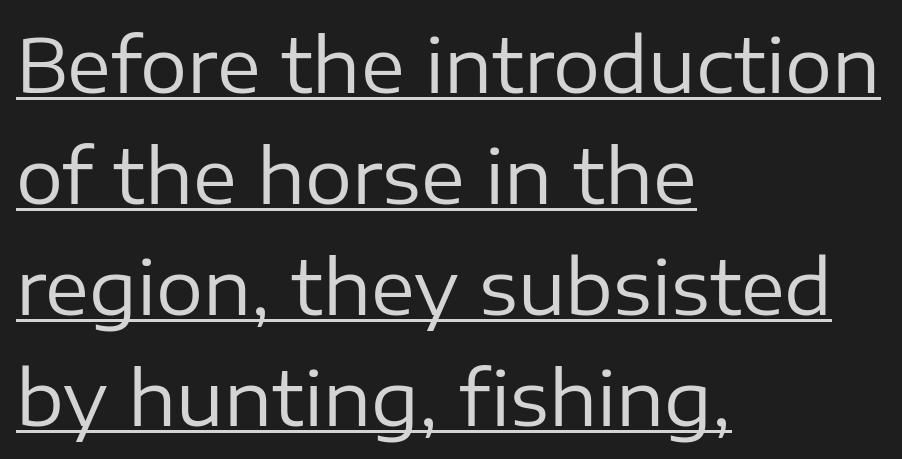
The image shows 74 px regular-weight sans-serif type, upright; set left-aligned, normal line spacing (1.5x), normal letter spacing, underlined; low stroke contrast and a medium x-height.
